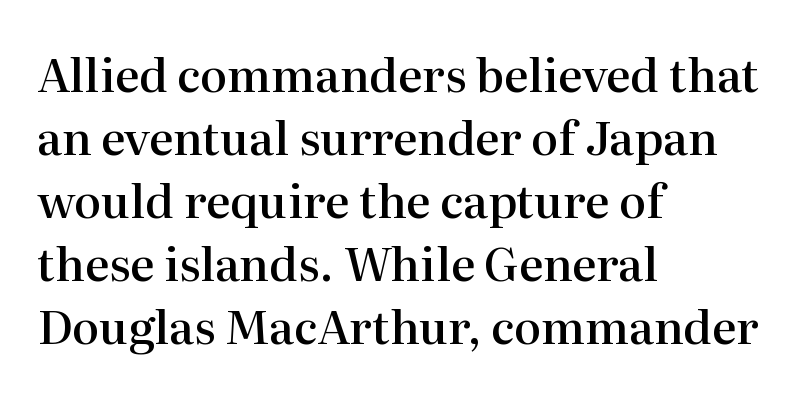
Q: Is the text bold? A: Semi-bold.
Q: Is the text italic (slanted)? A: No, it is upright.
Q: Is the typeface a serif or a sans-serif typeface? A: Serif.
Q: Is the text underlined? A: No.
Q: How is the paragraph aligned? A: Left-aligned.
Q: Is the spacing between letters normal or unusually wide? A: Normal.
Q: Is the spacing between lines tight, normal or loose? A: Normal.
Q: Width (condensed, normal, or wide)? A: Normal.
Q: Stroke contrast? A: High.
Q: x-height? A: Medium.
Q: Monospaced? A: No.
